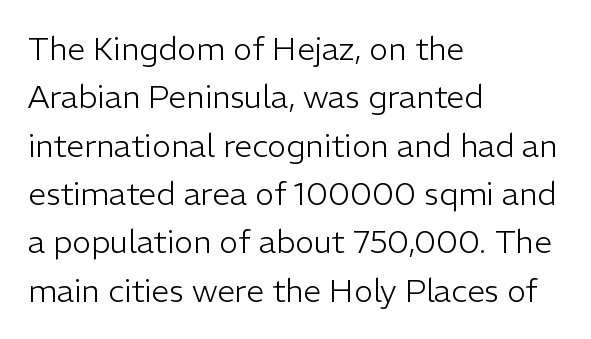
{"serif": "no", "italic": "no", "bold": "no", "weight": "light", "width": "normal", "stroke_contrast": "low", "x_height": "medium", "monospaced": "no", "underline": "no", "align": "left", "line_spacing": "normal", "line_spacing_ratio": 1.51, "letter_spacing": "normal", "letter_spacing_em": 0.0, "glyph_px": 32}
